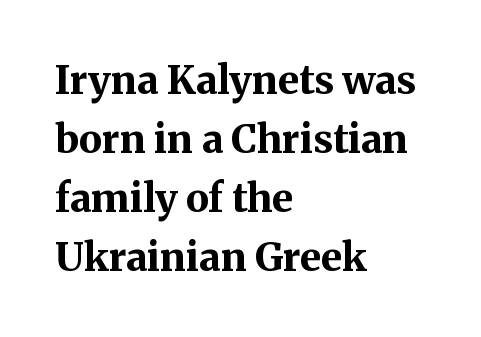
Does the copy run flush right? No — it runs flush left. Successive baselines arrive at the customary interval. The rendering uses natural spacing where letterforms have individual widths. Stroke terminals: seriffed. The letters stand upright; this is a roman face.
